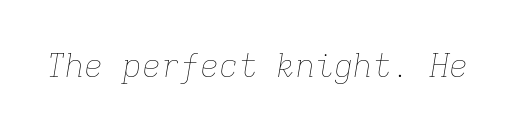
Nobody drew a line under any word here. The axis of the letterforms is tilted away from vertical. Honestly, the letter spacing is just normal — you wouldn't notice it. Letters have the restrained weight of plain body copy at most.
